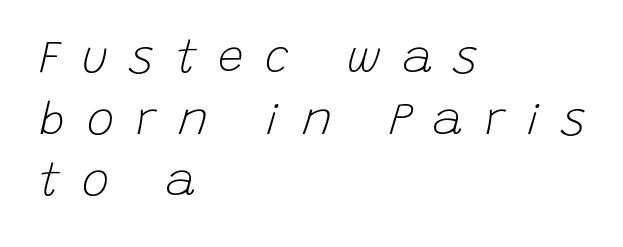
The image shows 46 px light type, italic (leaning right); set left-aligned, normal line spacing (1.34x), unusually wide letter spacing (+0.47 em), not underlined; low stroke contrast and a large x-height.
